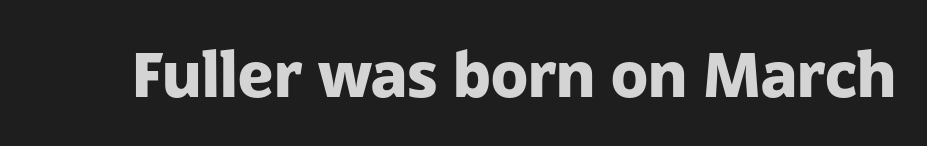
Does the weight exceed regular? Yes, all the way to bold. The passage shown is typed in a proportional face where columns would drift. Type style note: lacks serifs. Between one letter and the next there's only the usual sliver of space. The baseline area is clear. Italic? Not at all — the glyphs are vertical.
